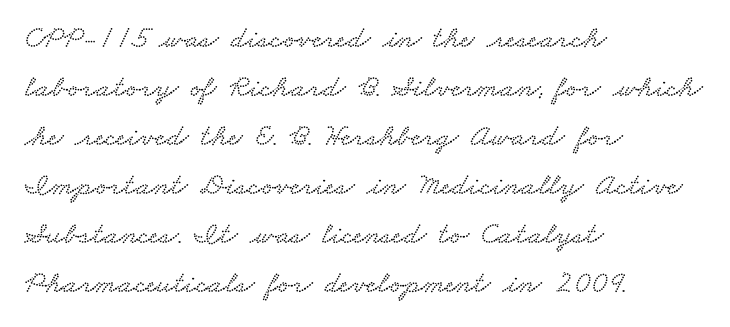
The face used here is proportionally spaced, like ordinary book or web type. Typeset ragged right — the left edge is the straight one. Tracking here is standard; glyphs follow each other at the usual distance. This is serif lettering, the kind often seen in printed books.
